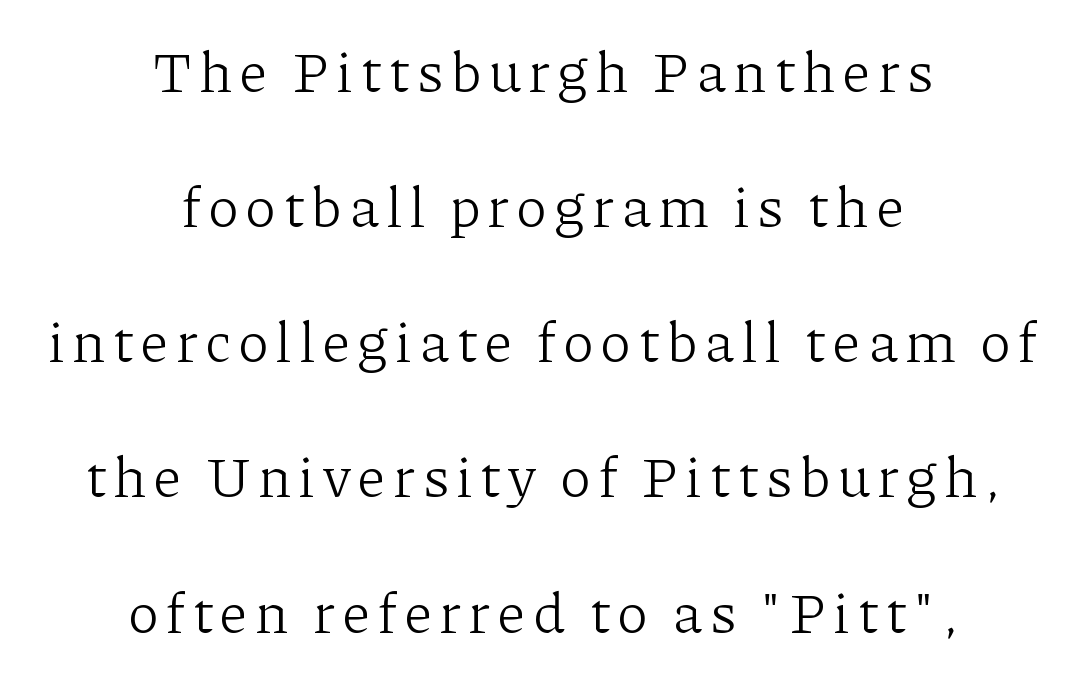
Q: Is the text bold? A: No.
Q: Is the text italic (slanted)? A: No, it is upright.
Q: Is the typeface a serif or a sans-serif typeface? A: Serif.
Q: Is the text underlined? A: No.
Q: How is the paragraph aligned? A: Centered.
Q: Is the spacing between lines tight, normal or loose? A: Loose.
Q: Width (condensed, normal, or wide)? A: Normal.
Q: Stroke contrast? A: Low.
Q: x-height? A: Medium.
Q: Monospaced? A: No.
